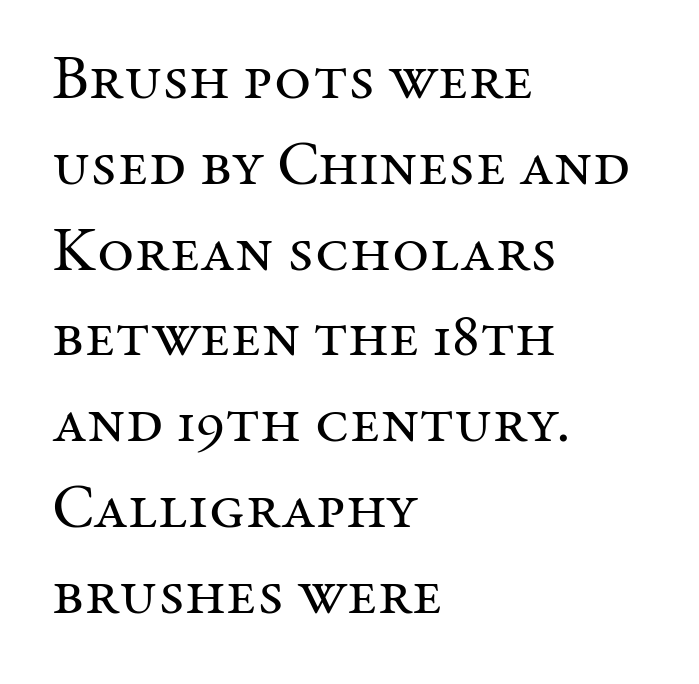
Q: Is the text bold? A: No.
Q: Is the text italic (slanted)? A: No, it is upright.
Q: Is the typeface a serif or a sans-serif typeface? A: Serif.
Q: Is the text underlined? A: No.
Q: How is the paragraph aligned? A: Left-aligned.
Q: Is the spacing between letters normal or unusually wide? A: Normal.
Q: Is the spacing between lines tight, normal or loose? A: Normal.
Q: Width (condensed, normal, or wide)? A: Normal.
Q: Stroke contrast? A: Medium.
Q: x-height? A: Medium.
Q: Monospaced? A: No.
